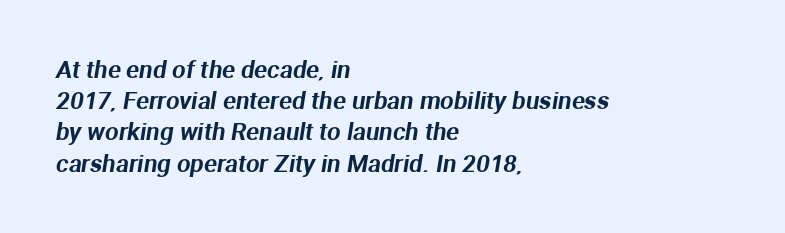
The image shows 24 px text type; set left-aligned, normal line spacing (1.3x), normal letter spacing, not underlined.
